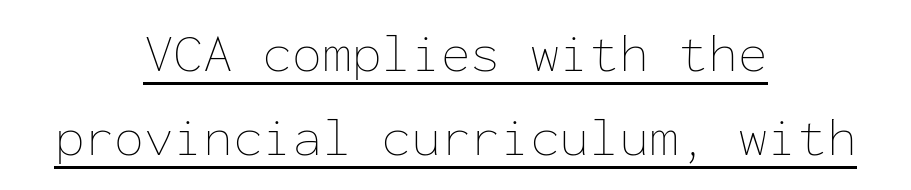
Decoration check: the copy is underlined. Visually the block forms a symmetrical silhouette, jagged on both flanks. Think of a typewriter: that constant character pitch is what you see here. Nothing heavy about these letters — not bold at all.
